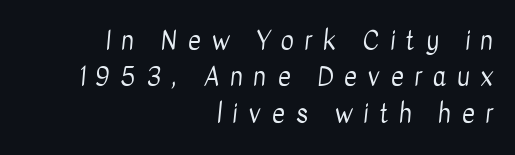
Q: Is the text bold? A: No.
Q: Is the text underlined? A: No.
Q: How is the paragraph aligned? A: Right-aligned.
Q: Is the spacing between letters normal or unusually wide? A: Unusually wide.
Q: Is the spacing between lines tight, normal or loose? A: Normal.
